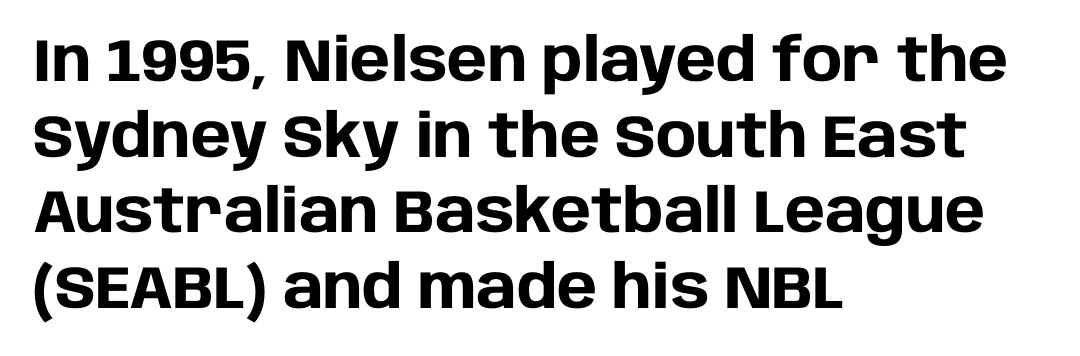
{"serif": "no", "italic": "no", "bold": "yes", "weight": "heavy", "width": "normal", "stroke_contrast": "low", "x_height": "large", "monospaced": "no", "underline": "no", "align": "left", "line_spacing": "normal", "line_spacing_ratio": 1.26, "letter_spacing": "normal", "letter_spacing_em": 0.0, "glyph_px": 60}
